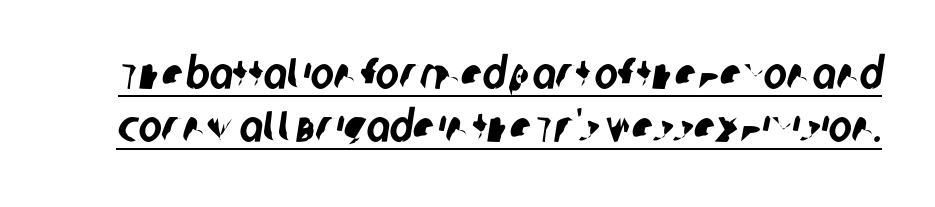
Q: Is the typeface a serif or a sans-serif typeface? A: Sans-serif.
Q: Is the text underlined? A: Yes.
Q: Is the spacing between letters normal or unusually wide? A: Normal.
Q: Width (condensed, normal, or wide)? A: Condensed.
Q: Stroke contrast? A: Low.
Q: x-height? A: Large.
Q: Monospaced? A: No.
